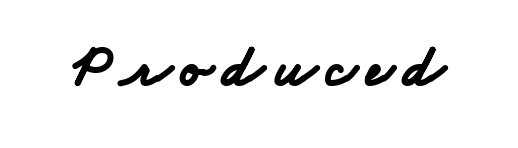
Summary of weight: heavy, a full bold. Is this a fixed-width face? No — the glyphs have proportional, varying widths. Observe the absence of serifs on each vertical stroke in this sample. Just letters on the line, the space beneath them empty.
